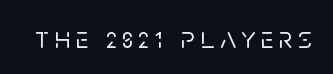
The image shows 31 px sans-serif type, upright; set not underlined; low stroke contrast and a large x-height.
